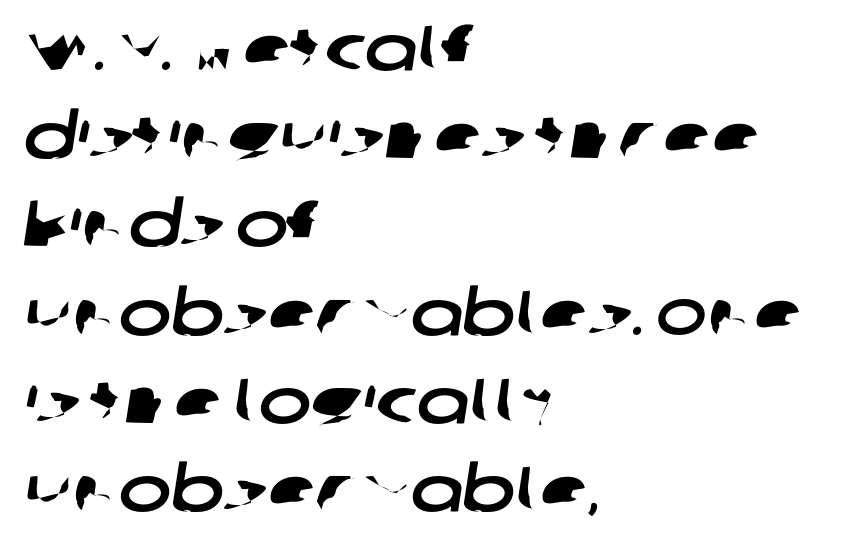
The image shows 63 px wide sans-serif type; set left-aligned, normal line spacing (1.4x), normal letter spacing, not underlined; low stroke contrast and a large x-height.
